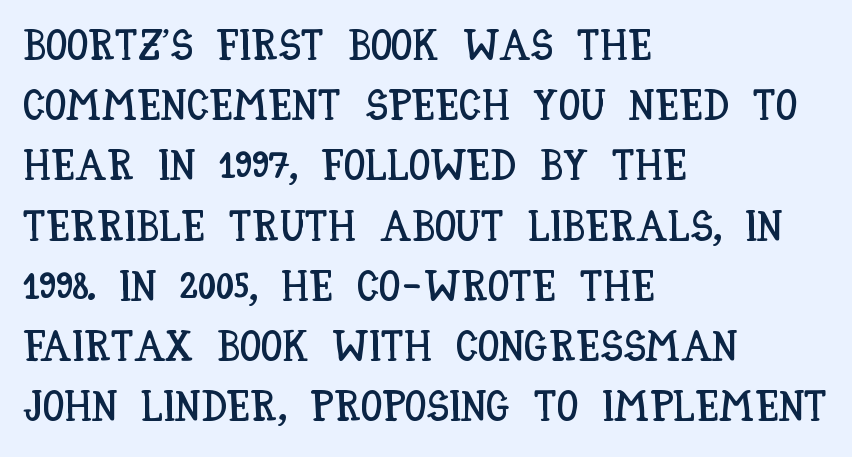
Q: Is the text italic (slanted)? A: No, it is upright.
Q: Is the text underlined? A: No.
Q: How is the paragraph aligned? A: Left-aligned.
Q: Is the spacing between letters normal or unusually wide? A: Normal.
Q: Is the spacing between lines tight, normal or loose? A: Normal.
Q: Width (condensed, normal, or wide)? A: Condensed.
Q: Stroke contrast? A: Low.
Q: x-height? A: Large.
Q: Monospaced? A: No.
